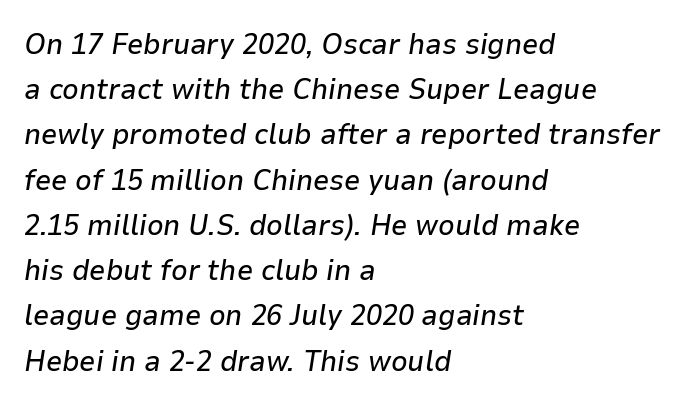
Q: Is the text italic (slanted)? A: Yes, it leans right by about 9 degrees.
Q: Is the text underlined? A: No.
Q: How is the paragraph aligned? A: Left-aligned.
Q: Is the spacing between letters normal or unusually wide? A: Normal.
Q: Is the spacing between lines tight, normal or loose? A: Normal.
Q: Width (condensed, normal, or wide)? A: Normal.
Q: Stroke contrast? A: Low.
Q: x-height? A: Medium.
Q: Monospaced? A: No.
